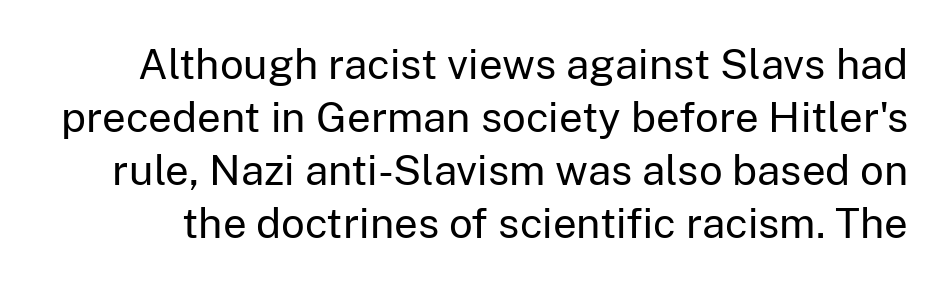
The image shows 42 px regular-weight sans-serif type, upright; set normal line spacing (1.26x), normal letter spacing, not underlined; low stroke contrast and a medium x-height.
